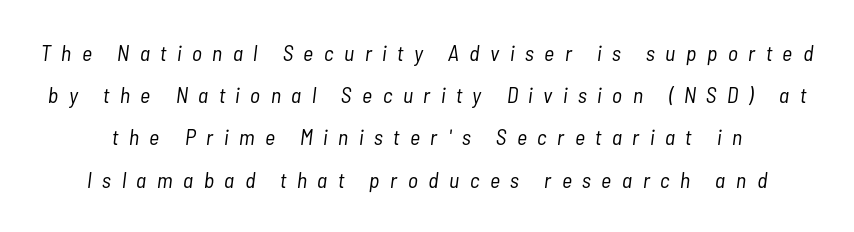
Q: Is the text bold? A: No.
Q: Is the text italic (slanted)? A: Yes, it leans right by about 7 degrees.
Q: Is the text underlined? A: No.
Q: Is the spacing between letters normal or unusually wide? A: Unusually wide.
Q: Is the spacing between lines tight, normal or loose? A: Loose.
